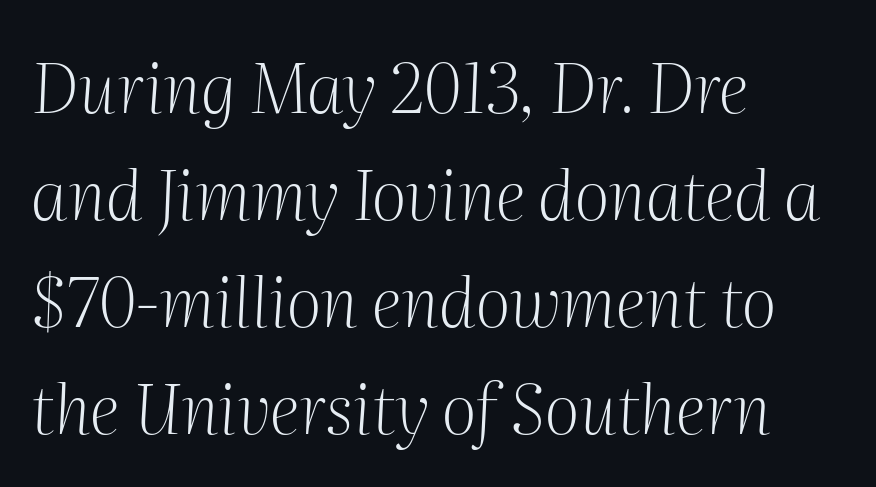
The paragraph shown leans on its left margin. Old-style or modern, the face here clearly has serifs. This sample has the flowing, uneven cadence of proportional lettering. The cut favours lightness, reaching ordinary text weight at its darkest.
